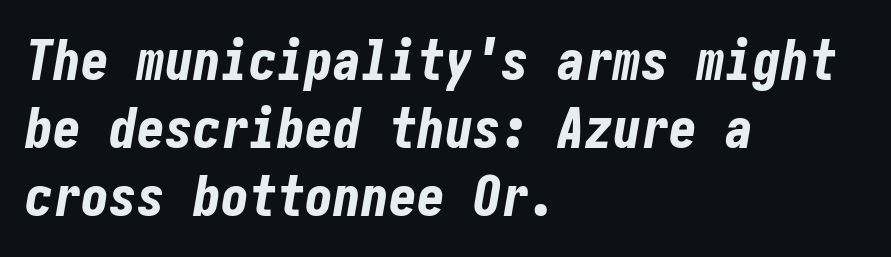
Q: Is the text bold? A: Yes.
Q: Is the text italic (slanted)? A: Yes, it leans right by about 10 degrees.
Q: Is the text underlined? A: No.
Q: How is the paragraph aligned? A: Left-aligned.
Q: Is the spacing between letters normal or unusually wide? A: Normal.
Q: Width (condensed, normal, or wide)? A: Condensed.
Q: Stroke contrast? A: Low.
Q: x-height? A: Medium.
